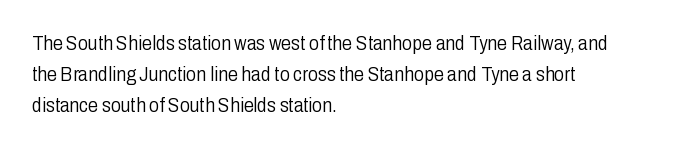
Unmarked baselines from the first word to the last. Between one letter and the next there's only the usual sliver of space. Left-aligned paragraph, ragged on the right. Compared with typical paragraphs, the rows here are spaced about the same. It's the straight-up-and-down kind of type.
